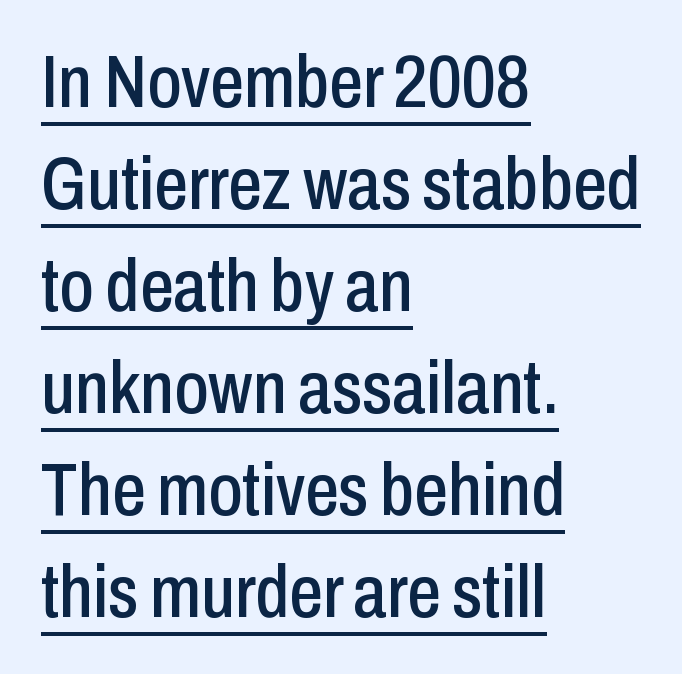
The image shows 75 px condensed sans-serif type, upright; set left-aligned, normal line spacing (1.36x), normal letter spacing, underlined; low stroke contrast and a medium x-height.
